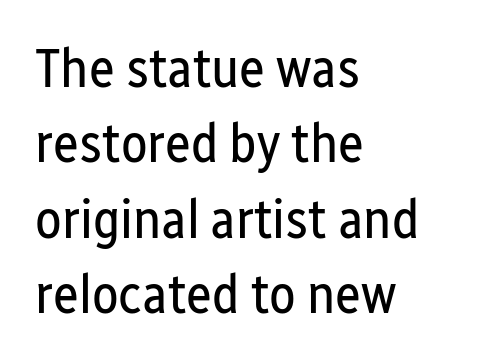
The image shows 55 px regular-weight, condensed sans-serif type, upright; set left-aligned, normal line spacing (1.37x), normal letter spacing, not underlined; low stroke contrast and a medium x-height.
